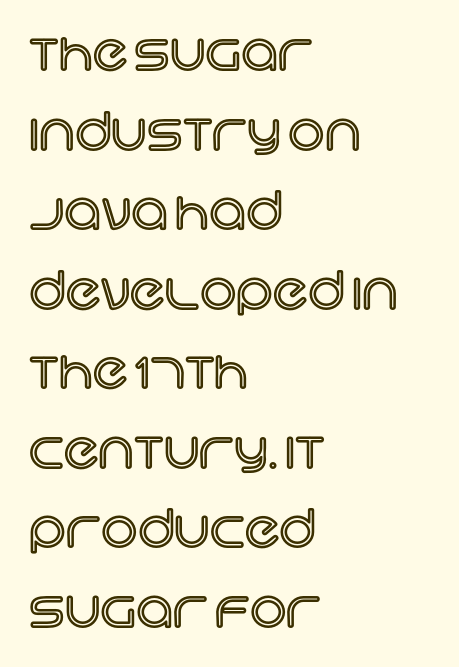
The image shows 51 px text type, upright; set left-aligned, normal line spacing (1.56x), normal letter spacing, not underlined; a large x-height.
